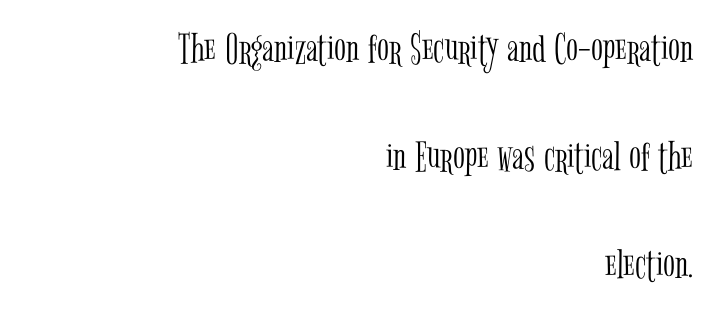
{"serif": "yes", "italic": "no", "bold": "no", "weight": "light", "width": "condensed", "stroke_contrast": "low", "x_height": "medium", "monospaced": "no", "underline": "no", "align": "right", "line_spacing": "loose", "line_spacing_ratio": 2.46, "letter_spacing": "normal", "letter_spacing_em": 0.0, "glyph_px": 44}
